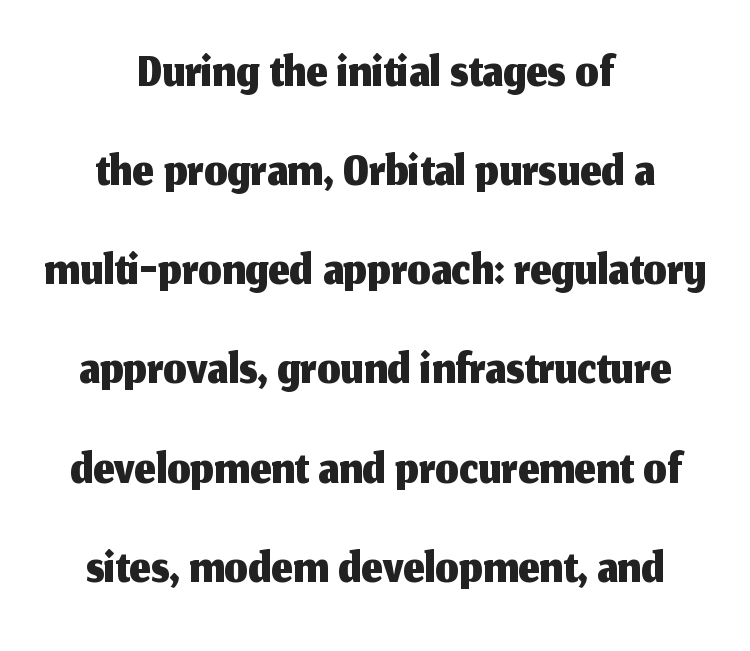
Ascenders rise straight up at ninety degrees. The space beneath each line is pristine and unruled. This sample has the flowing, uneven cadence of proportional lettering. Between one letter and the next there's only the usual sliver of space. Notice how the passage keeps no hard edge, just a central spine. Students, observe: this is what conventionally led text looks like.
